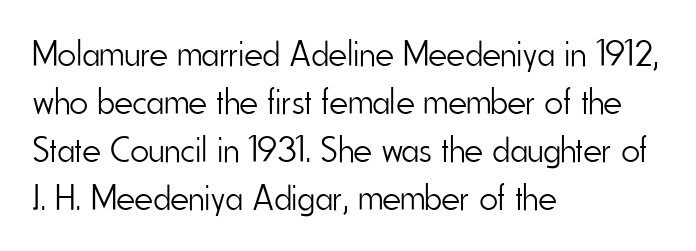
Q: Is the text bold? A: No.
Q: Is the text italic (slanted)? A: No, it is upright.
Q: Is the typeface a serif or a sans-serif typeface? A: Sans-serif.
Q: Is the text underlined? A: No.
Q: How is the paragraph aligned? A: Left-aligned.
Q: Is the spacing between letters normal or unusually wide? A: Normal.
Q: Is the spacing between lines tight, normal or loose? A: Normal.
Q: Width (condensed, normal, or wide)? A: Condensed.
Q: Stroke contrast? A: Low.
Q: x-height? A: Small.
Q: Monospaced? A: No.
